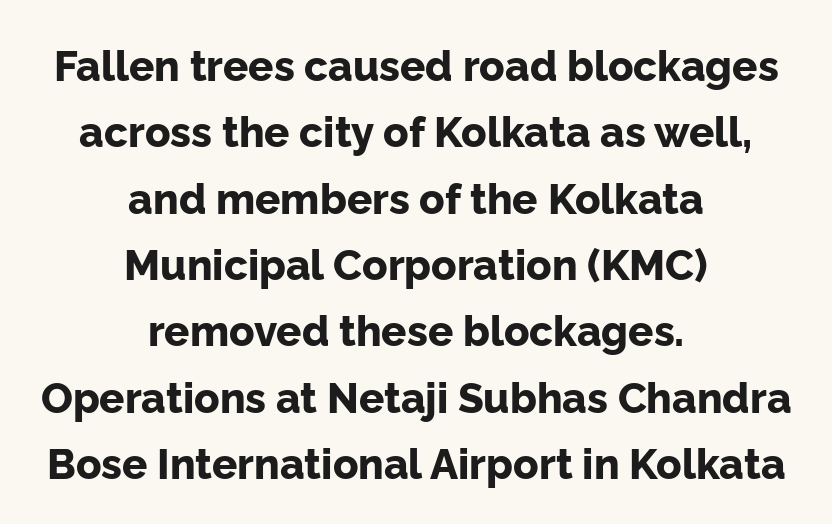
Q: Is the text bold? A: Yes.
Q: Is the text italic (slanted)? A: No, it is upright.
Q: Is the typeface a serif or a sans-serif typeface? A: Sans-serif.
Q: Is the text underlined? A: No.
Q: How is the paragraph aligned? A: Centered.
Q: Is the spacing between letters normal or unusually wide? A: Normal.
Q: Is the spacing between lines tight, normal or loose? A: Normal.
Q: Width (condensed, normal, or wide)? A: Normal.
Q: Stroke contrast? A: Low.
Q: x-height? A: Medium.
Q: Monospaced? A: No.
